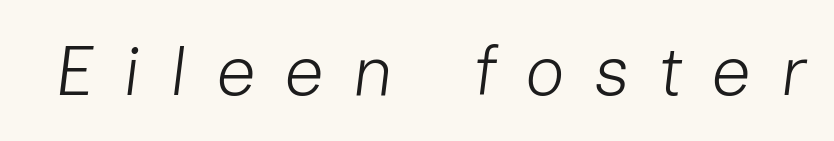
The image shows 70 px light type, italic (leaning right); set unusually wide letter spacing (+0.41 em), not underlined; low stroke contrast and a medium x-height.
